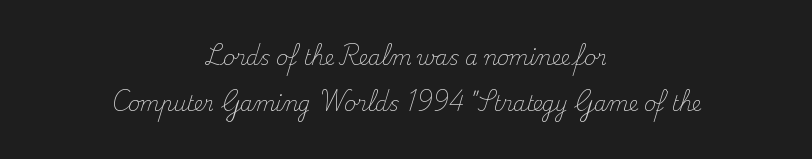
Look at the tracking — it's just the regular setting, nothing added. Type without underlining. The letters look calm and open, with moderate or lighter stems. The rendering uses a large line-height, opening up the rows.
